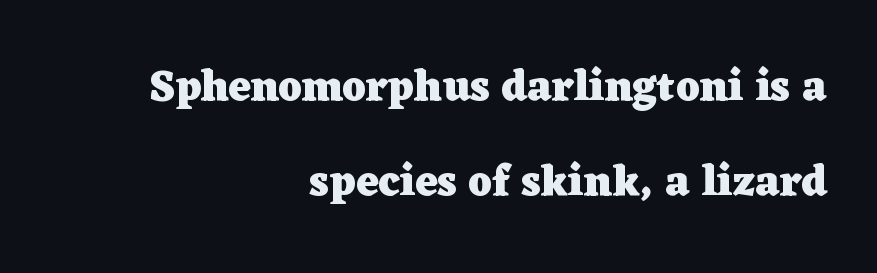
{"serif": "yes", "italic": "no", "bold": "yes", "weight": "heavy", "width": "wide", "stroke_contrast": "low", "x_height": "medium", "monospaced": "no", "underline": "no", "align": "right", "line_spacing": "loose", "line_spacing_ratio": 2.2, "letter_spacing": "normal", "letter_spacing_em": 0.0, "glyph_px": 43}
